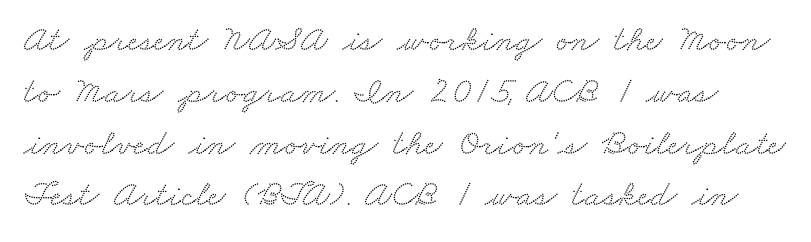
The image shows 37 px wide serif type; set normal line spacing (1.4x), normal letter spacing, not underlined; medium stroke contrast and a small x-height.
